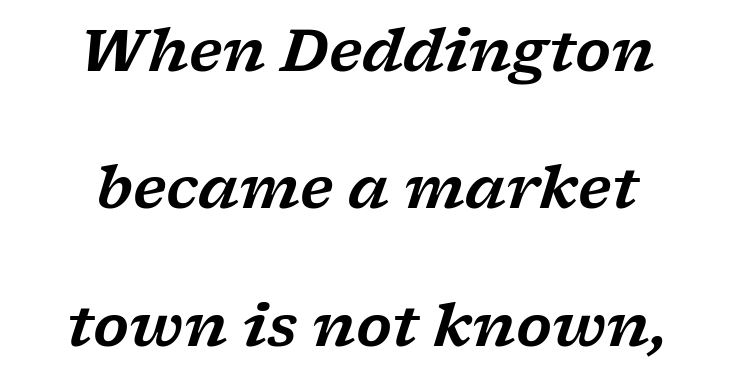
Q: Is the text italic (slanted)? A: Yes, it leans right by about 17 degrees.
Q: Is the typeface a serif or a sans-serif typeface? A: Serif.
Q: Is the text underlined? A: No.
Q: How is the paragraph aligned? A: Centered.
Q: Is the spacing between letters normal or unusually wide? A: Normal.
Q: Is the spacing between lines tight, normal or loose? A: Loose.
Q: Width (condensed, normal, or wide)? A: Wide.
Q: Stroke contrast? A: Low.
Q: x-height? A: Medium.
Q: Monospaced? A: No.
